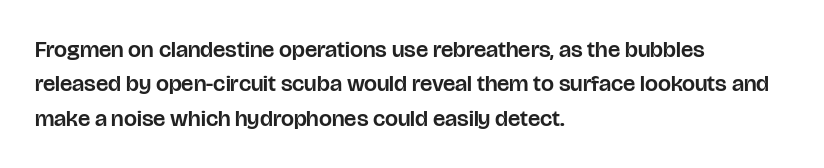
The specimen omits any rule beneath the text block's lines. The line-height multiplier appears to be the usual default. Posture: upright roman. The letters sit at their default tracking, neither squeezed nor spread.
